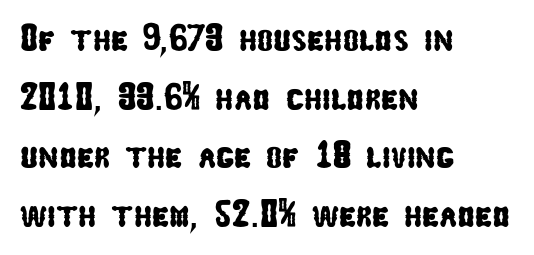
The image shows 38 px condensed sans-serif type; set left-aligned, normal line spacing (1.54x), normal letter spacing, not underlined; low stroke contrast and a medium x-height.
